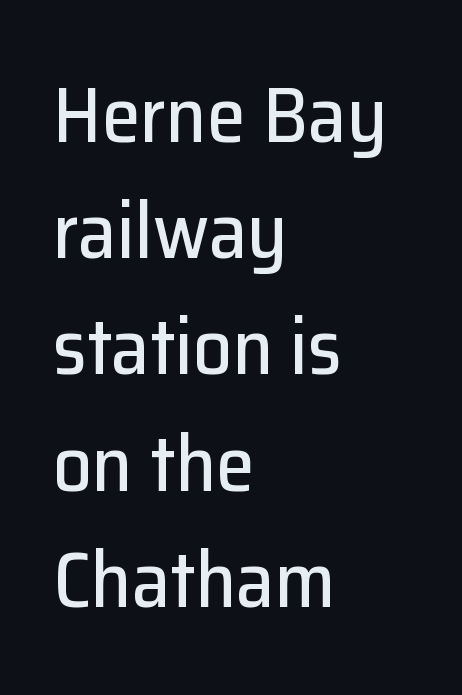
Q: Is the text italic (slanted)? A: No, it is upright.
Q: Is the typeface a serif or a sans-serif typeface? A: Sans-serif.
Q: Is the text underlined? A: No.
Q: How is the paragraph aligned? A: Left-aligned.
Q: Is the spacing between letters normal or unusually wide? A: Normal.
Q: Is the spacing between lines tight, normal or loose? A: Normal.
Q: Width (condensed, normal, or wide)? A: Normal.
Q: Stroke contrast? A: Low.
Q: x-height? A: Medium.
Q: Monospaced? A: No.
